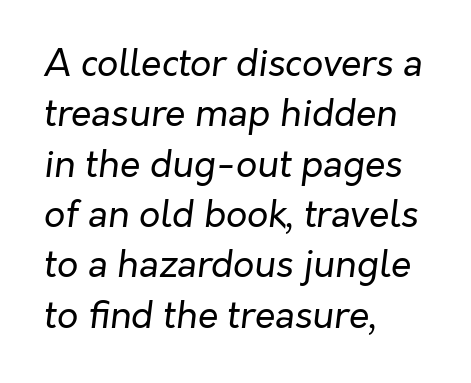
Q: Is the text bold? A: No.
Q: Is the text italic (slanted)? A: Yes, it leans right by about 7 degrees.
Q: Is the text underlined? A: No.
Q: How is the paragraph aligned? A: Left-aligned.
Q: Is the spacing between letters normal or unusually wide? A: Normal.
Q: Is the spacing between lines tight, normal or loose? A: Normal.
Q: Width (condensed, normal, or wide)? A: Normal.
Q: Stroke contrast? A: Low.
Q: x-height? A: Medium.
Q: Monospaced? A: No.
